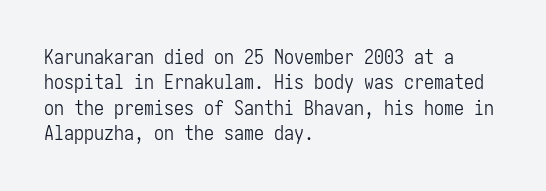
Q: Is the text bold? A: No.
Q: Is the text italic (slanted)? A: No, it is upright.
Q: Is the text underlined? A: No.
Q: How is the paragraph aligned? A: Left-aligned.
Q: Is the spacing between letters normal or unusually wide? A: Normal.
Q: Is the spacing between lines tight, normal or loose? A: Normal.
